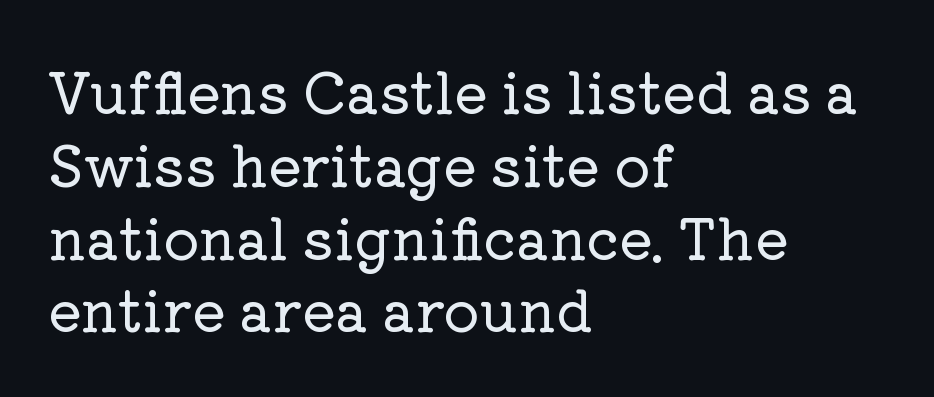
Q: Is the text italic (slanted)? A: No, it is upright.
Q: Is the typeface a serif or a sans-serif typeface? A: Serif.
Q: Is the text underlined? A: No.
Q: How is the paragraph aligned? A: Left-aligned.
Q: Is the spacing between letters normal or unusually wide? A: Normal.
Q: Is the spacing between lines tight, normal or loose? A: Normal.
Q: Width (condensed, normal, or wide)? A: Normal.
Q: Stroke contrast? A: Low.
Q: x-height? A: Medium.
Q: Monospaced? A: No.
